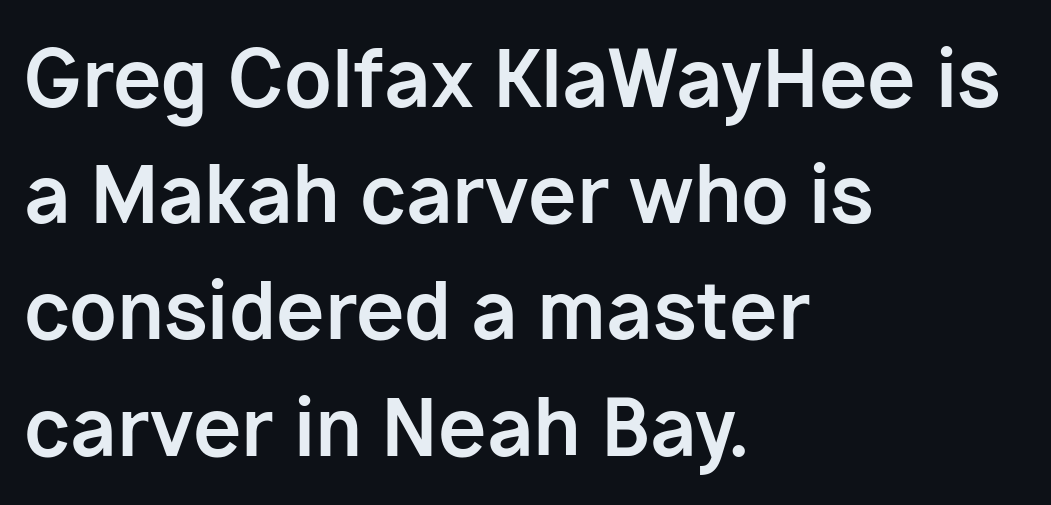
{"serif": "no", "italic": "no", "bold": "yes", "weight": "bold", "width": "normal", "stroke_contrast": "low", "x_height": "medium", "monospaced": "no", "underline": "no", "align": "left", "line_spacing": "normal", "line_spacing_ratio": 1.49, "letter_spacing": "normal", "letter_spacing_em": 0.0, "glyph_px": 78}
